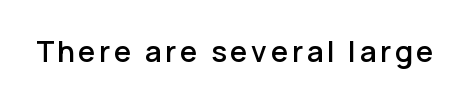
{"serif": "no", "italic": "no", "width": "normal", "stroke_contrast": "low", "x_height": "medium", "monospaced": "no", "underline": "no", "glyph_px": 29}
